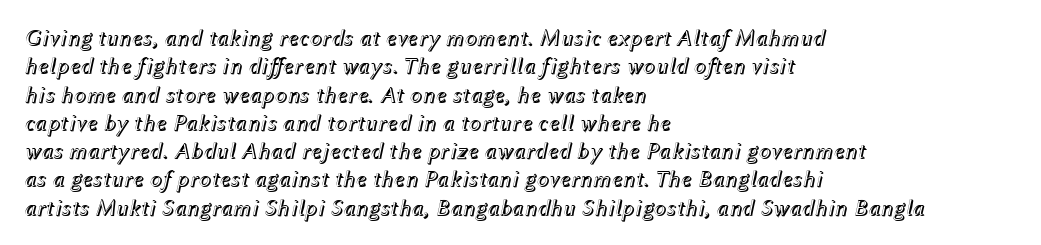
{"italic": "yes", "lean": "right", "slant_degrees": 12, "underline": "no", "align": "left", "line_spacing_ratio": 1.23, "letter_spacing": "normal", "letter_spacing_em": 0.0, "glyph_px": 23}
